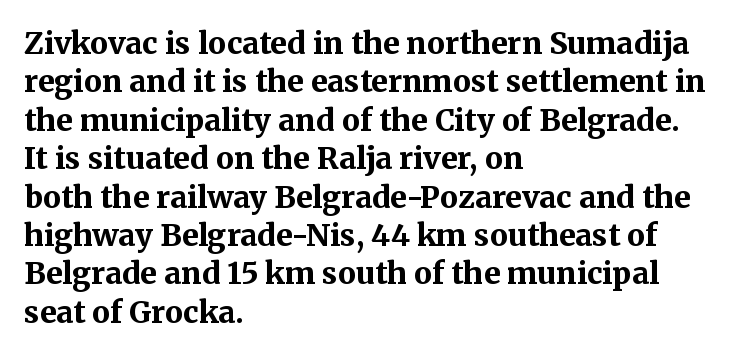
The image shows 30 px bold serif type, upright; set left-aligned, normal line spacing (1.28x), normal letter spacing, not underlined; medium stroke contrast and a medium x-height.
